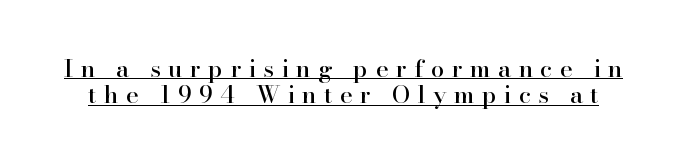
{"italic": "no", "underline": "yes", "line_spacing": "tight", "line_spacing_ratio": 1.1, "letter_spacing": "wide", "letter_spacing_em": 0.31, "glyph_px": 24}
